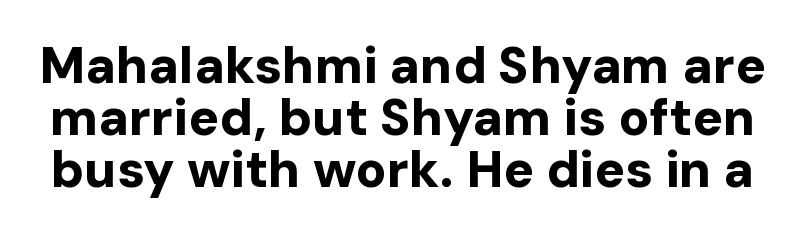
Do the characters align in a grid? No, the font is proportional. Only glyphs here, with clear space below each row. Is the letter spacing exaggerated? No — it looks like the ordinary default. Vertically, the passage feels compressed, each row crowding the next.
